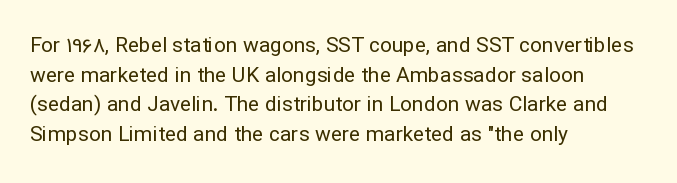
Q: Is the text bold? A: No.
Q: Is the text italic (slanted)? A: No, it is upright.
Q: Is the text underlined? A: No.
Q: How is the paragraph aligned? A: Left-aligned.
Q: Is the spacing between letters normal or unusually wide? A: Normal.
Q: Is the spacing between lines tight, normal or loose? A: Normal.
